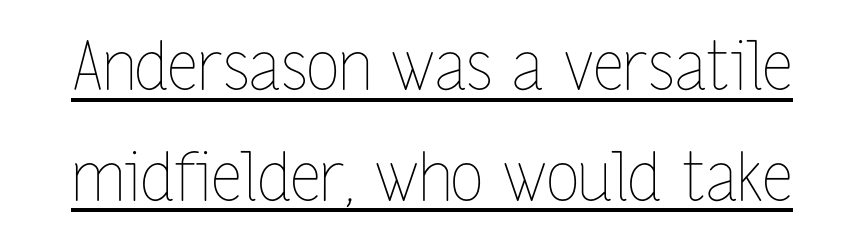
{"italic": "no", "bold": "no", "weight": "thin", "width": "condensed", "stroke_contrast": "low", "x_height": "medium", "monospaced": "no", "underline": "yes", "line_spacing": "normal", "line_spacing_ratio": 1.65, "letter_spacing": "normal", "letter_spacing_em": 0.0, "glyph_px": 67}
